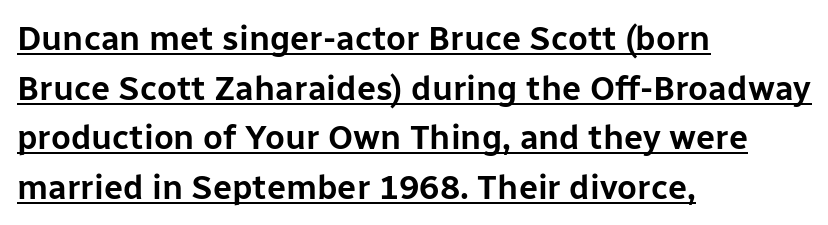
Characters follow at the spacing the type designer built in. Underline: present. How would I describe the line gaps? Plain and ordinary. No feet cap the strokes, marking this as sans-serif type. These lines were composed using upright roman letters.
